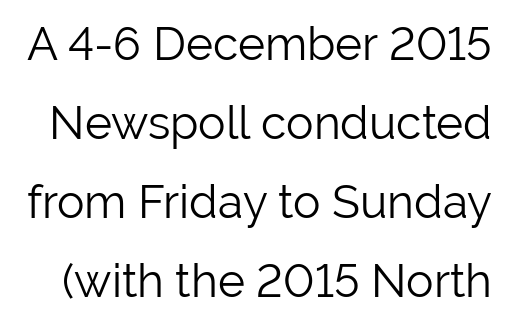
These lines are composed in type without serifs. A bare baseline throughout the passage. The type sits square on the baseline with zero lean. Each stroke keeps to a modest, everyday thickness or less. Between one letter and the next there's only the usual sliver of space.
